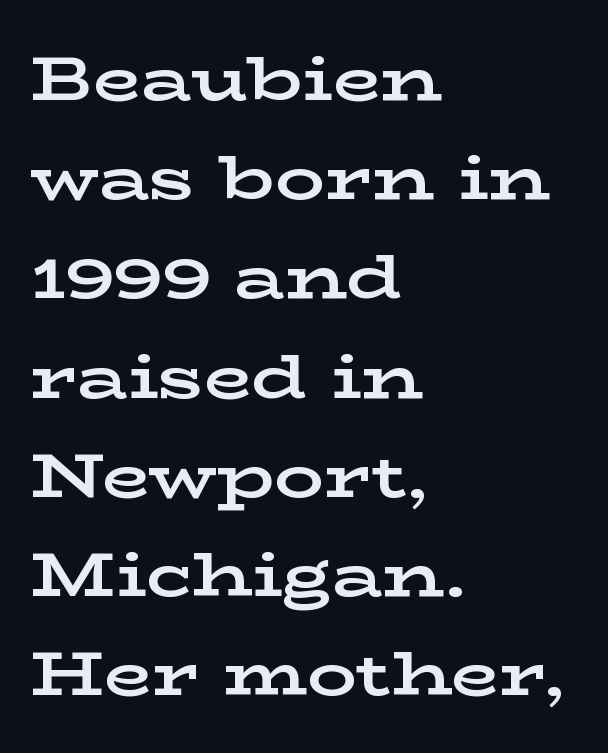
The glyphs have the mass of a bold cut. Compared with typical body copy, the letter spacing here is the same. In terms of leading, this rendering sits right in the middle. The string is rendered with underlining switched off. Look at the bottom of the vertical strokes: they flare into serifs here.
